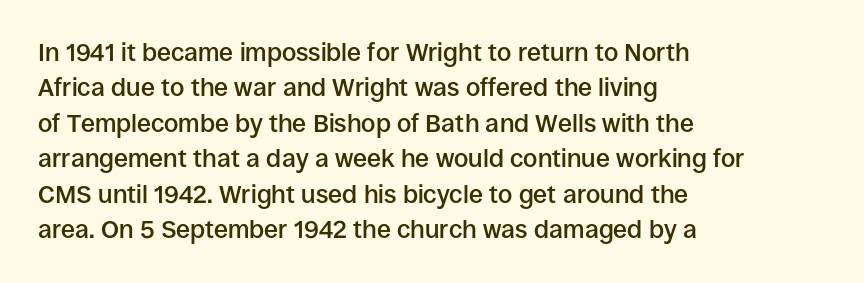
Every letter is mildly thick-stroked: semibold rather than bold. The passage is arranged the way most books set body copy — flush left. The axis of the letterforms is exactly vertical. The rendering uses a moderate line-height, typical for paragraphs.
